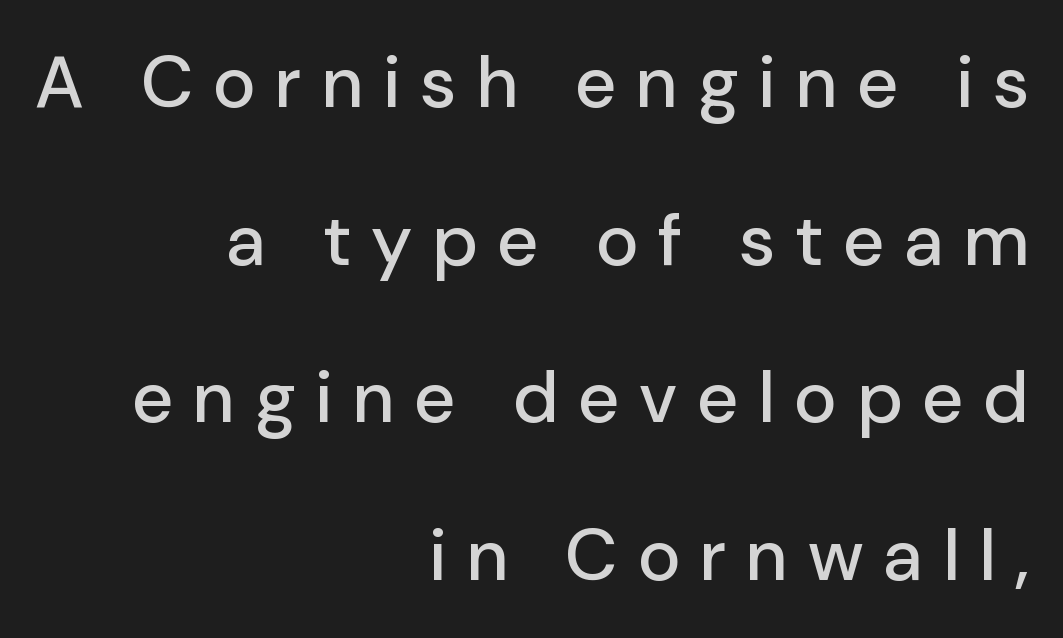
The image shows 73 px sans-serif type, upright; set right-aligned, loose line spacing (2.16x), unusually wide letter spacing (+0.27 em), not underlined; low stroke contrast and a medium x-height.
